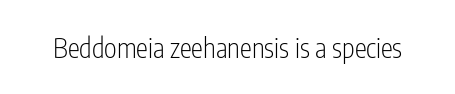
{"italic": "no", "bold": "no", "underline": "no", "letter_spacing": "normal", "letter_spacing_em": 0.0, "glyph_px": 27}
